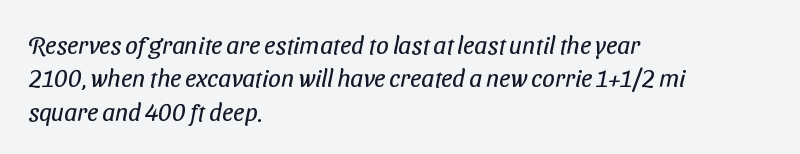
The image shows 25 px text type; set left-aligned, normal line spacing (1.34x), normal letter spacing, not underlined.
